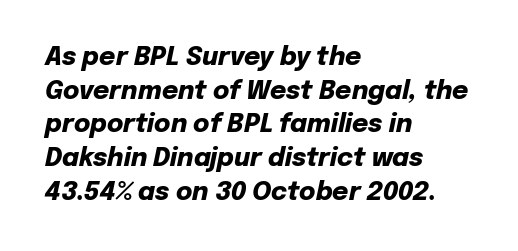
The image shows 25 px bold type, italic (leaning right); set left-aligned, normal line spacing (1.35x), normal letter spacing, not underlined.
